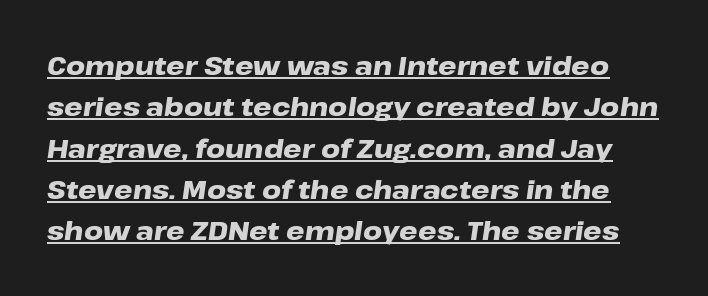
{"italic": "yes", "lean": "right", "slant_degrees": 8, "bold": "yes", "underline": "yes", "line_spacing": "normal", "line_spacing_ratio": 1.59, "letter_spacing": "normal", "letter_spacing_em": 0.0, "glyph_px": 26}
